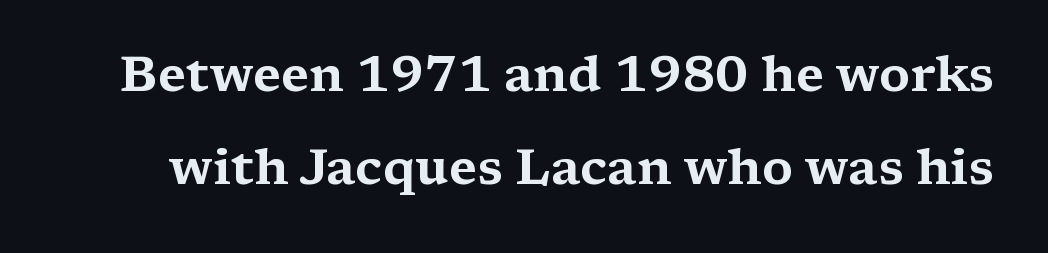
The image shows 50 px wide serif type, upright; set line spacing 1.87x, normal letter spacing, not underlined; medium stroke contrast and a medium x-height.
